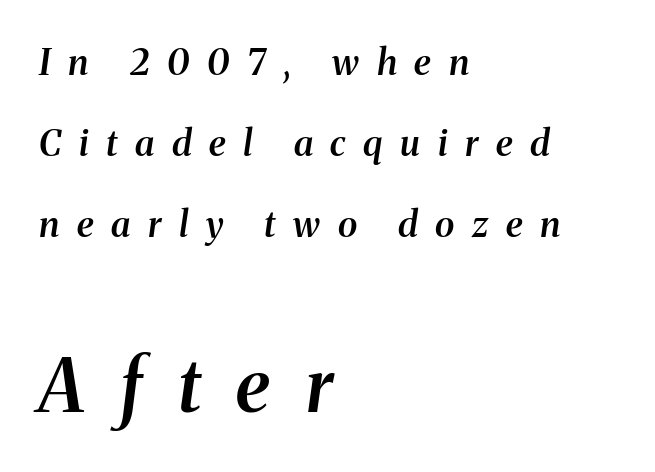
The image shows 73 px semibold serif type, italic (leaning right); set left-aligned, loose line spacing (2.25x), unusually wide letter spacing (+0.49 em), not underlined; the second (bottom) block is 2.03x larger; medium stroke contrast and a medium x-height.
